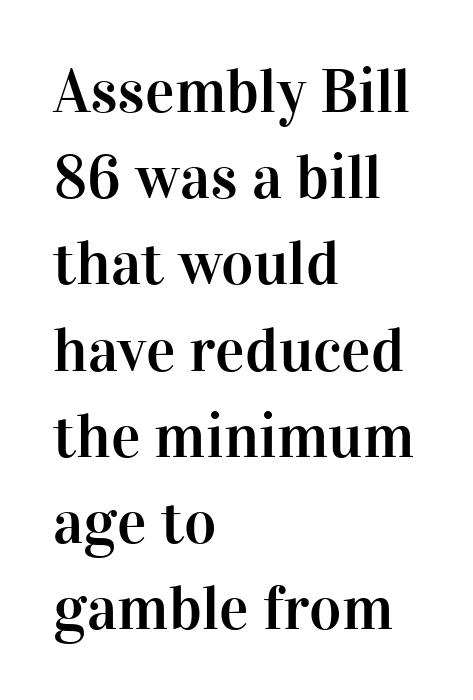
Q: Is the text italic (slanted)? A: No, it is upright.
Q: Is the typeface a serif or a sans-serif typeface? A: Serif.
Q: Is the text underlined? A: No.
Q: How is the paragraph aligned? A: Left-aligned.
Q: Is the spacing between letters normal or unusually wide? A: Normal.
Q: Is the spacing between lines tight, normal or loose? A: Normal.
Q: Width (condensed, normal, or wide)? A: Normal.
Q: Stroke contrast? A: High.
Q: x-height? A: Medium.
Q: Monospaced? A: No.
